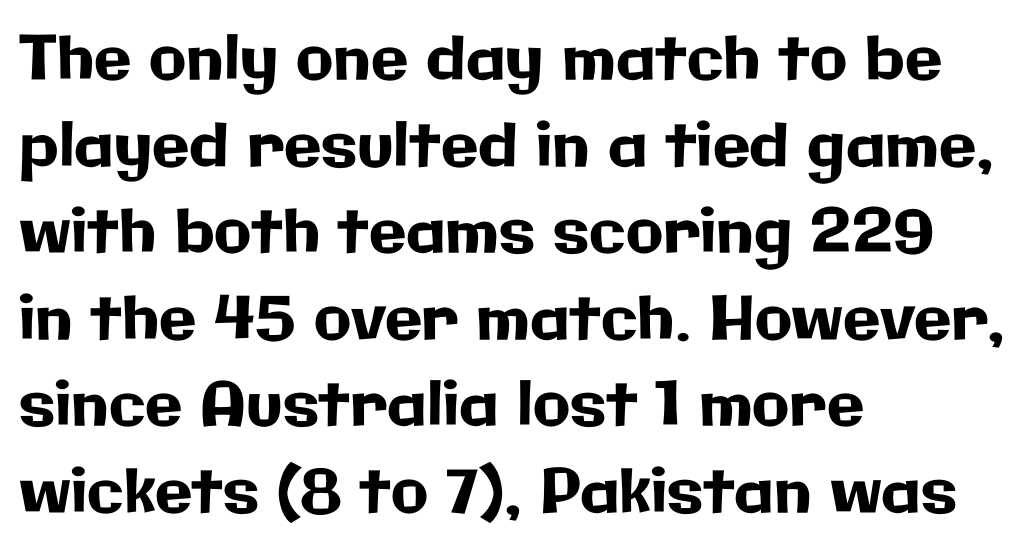
The image shows 61 px sans-serif type, upright; set left-aligned, normal line spacing (1.42x), normal letter spacing, not underlined; low stroke contrast and a medium x-height.
